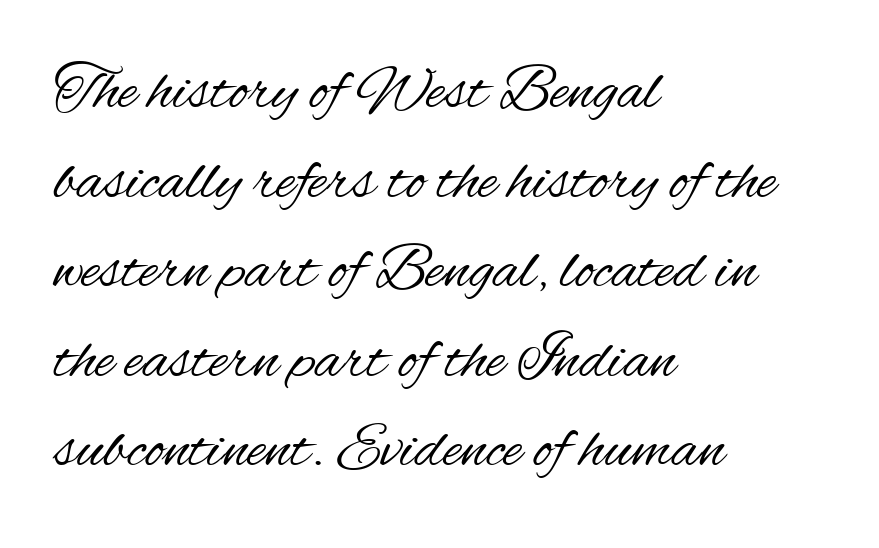
Q: Is the text bold? A: No.
Q: Is the text italic (slanted)? A: Yes.
Q: Is the typeface a serif or a sans-serif typeface? A: Sans-serif.
Q: Is the text underlined? A: No.
Q: How is the paragraph aligned? A: Left-aligned.
Q: Is the spacing between letters normal or unusually wide? A: Normal.
Q: Is the spacing between lines tight, normal or loose? A: Normal.
Q: Width (condensed, normal, or wide)? A: Condensed.
Q: Stroke contrast? A: Medium.
Q: x-height? A: Small.
Q: Monospaced? A: No.
